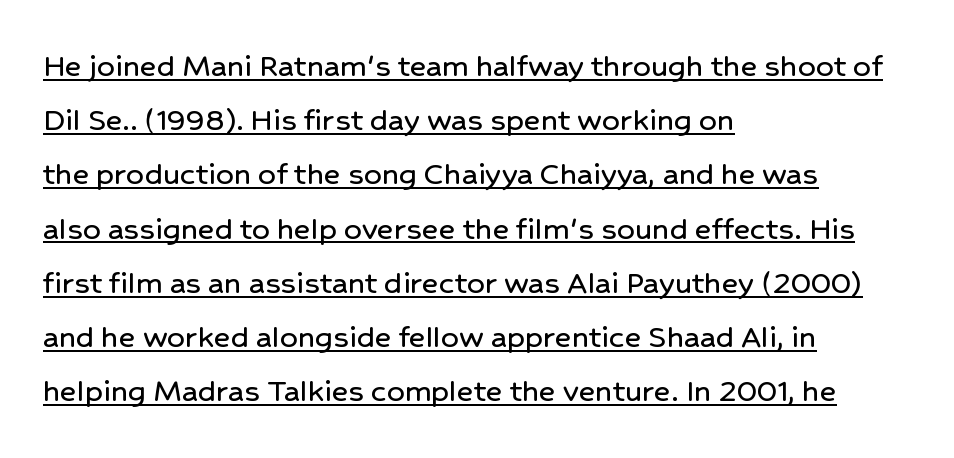
The image shows 35 px sans-serif type, upright; set left-aligned, normal line spacing (1.55x), normal letter spacing, underlined; low stroke contrast and a medium x-height.
